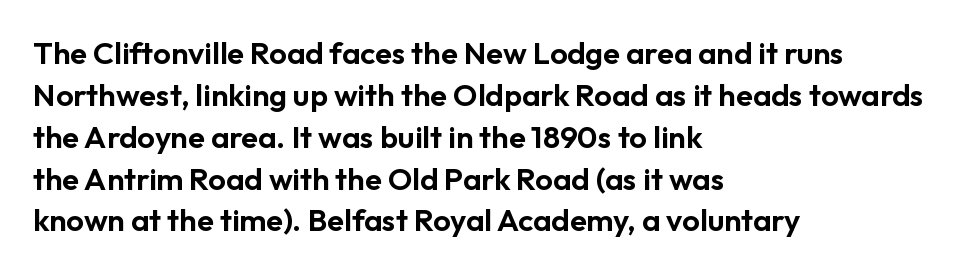
Q: Is the text italic (slanted)? A: No, it is upright.
Q: Is the typeface a serif or a sans-serif typeface? A: Sans-serif.
Q: Is the text underlined? A: No.
Q: How is the paragraph aligned? A: Left-aligned.
Q: Is the spacing between letters normal or unusually wide? A: Normal.
Q: Is the spacing between lines tight, normal or loose? A: Normal.
Q: Width (condensed, normal, or wide)? A: Normal.
Q: Stroke contrast? A: Low.
Q: x-height? A: Medium.
Q: Monospaced? A: No.
